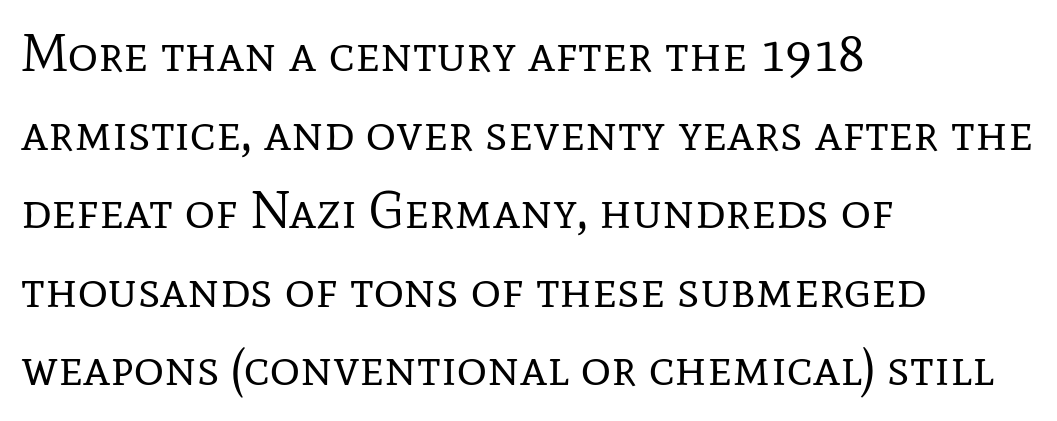
The image shows 52 px regular-weight serif type, upright; set left-aligned, normal line spacing (1.51x), normal letter spacing, not underlined; low stroke contrast and a medium x-height.
